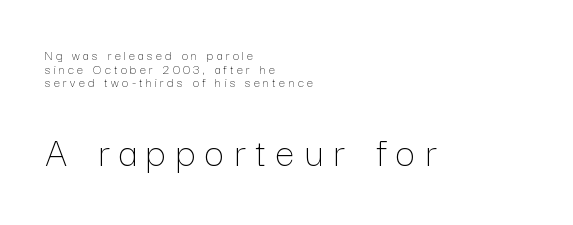
Casual observation: everything's shoved over to the left. The characters are drawn with everyday or finer stroke widths. The gap between lines stays unmarked. Here the designer chose a conventional face with non-uniform glyph widths.
